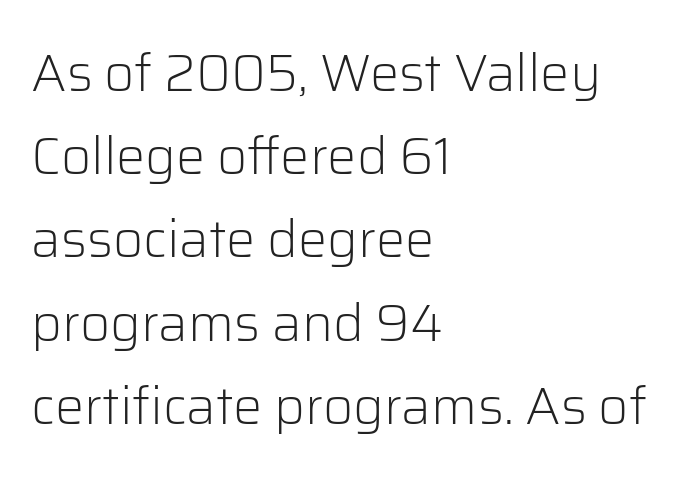
Teacher's note: observe the even left margin — that is flush-left alignment. The leading is moderate, giving the passage an even texture. This sample has the flowing, uneven cadence of proportional lettering. The space directly below the letters is spotless. Letterform terminals end flat and unadorned throughout the passage. Caption: face not bold, strokes unweighted.
